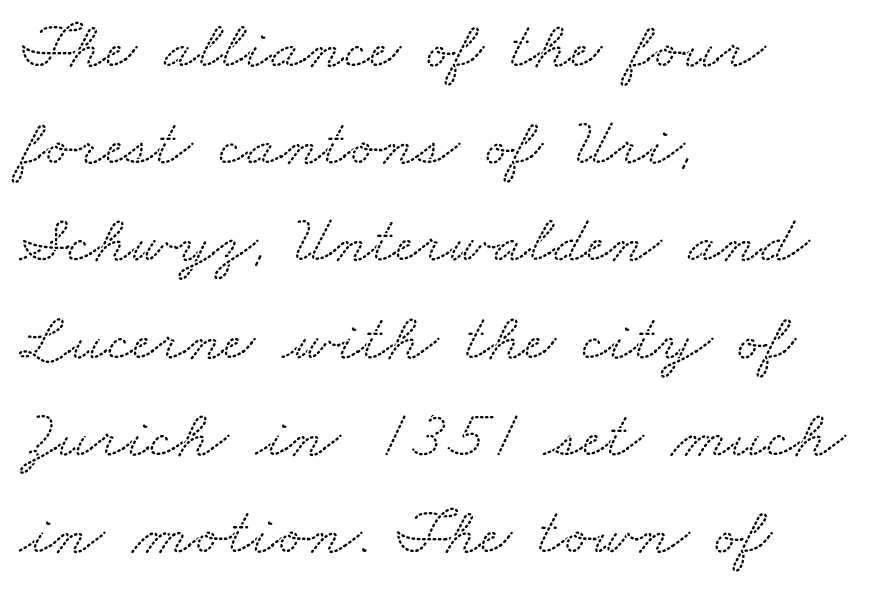
The image shows 68 px wide type; set left-aligned, normal line spacing (1.43x), normal letter spacing, not underlined; low stroke contrast and a small x-height.
